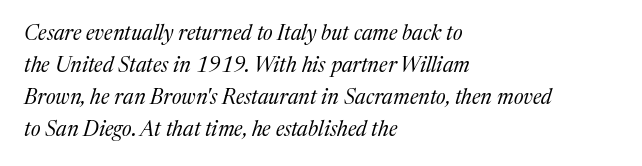
{"italic": "yes", "lean": "right", "slant_degrees": 17, "bold": "no", "underline": "no", "align": "left", "line_spacing": "normal", "line_spacing_ratio": 1.52, "letter_spacing": "normal", "letter_spacing_em": 0.0, "glyph_px": 21}
